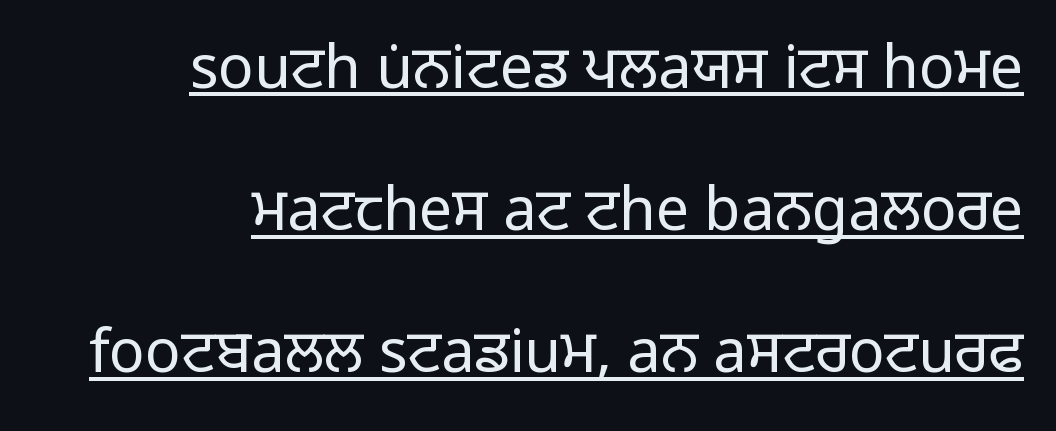
{"serif": "no", "italic": "no", "bold": "no", "weight": "regular", "width": "normal", "stroke_contrast": "low", "x_height": "medium", "monospaced": "no", "underline": "yes", "align": "right", "line_spacing": "loose", "line_spacing_ratio": 2.41, "letter_spacing": "normal", "letter_spacing_em": 0.0, "glyph_px": 59}
